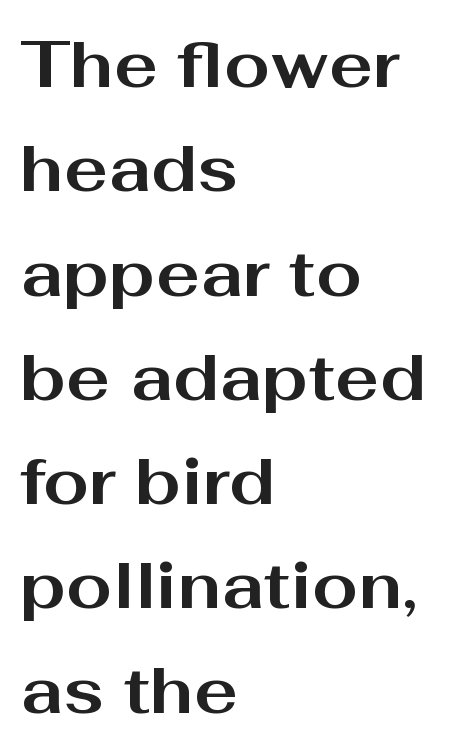
Q: Is the text bold? A: Yes.
Q: Is the text italic (slanted)? A: No, it is upright.
Q: Is the typeface a serif or a sans-serif typeface? A: Sans-serif.
Q: Is the text underlined? A: No.
Q: How is the paragraph aligned? A: Left-aligned.
Q: Is the spacing between letters normal or unusually wide? A: Normal.
Q: Is the spacing between lines tight, normal or loose? A: Normal.
Q: Width (condensed, normal, or wide)? A: Wide.
Q: Stroke contrast? A: Medium.
Q: x-height? A: Medium.
Q: Monospaced? A: No.
